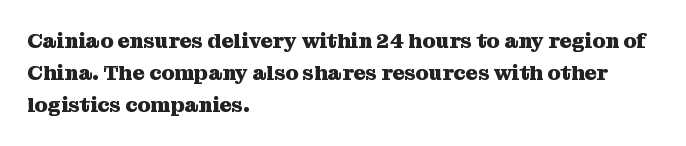
The type sits square on the baseline with zero lean. Summary of weight: heavy, a full bold. Interline gaps are of average width in this sample. The type is set solid horizontally, with unmodified tracking. Underline: absent.
